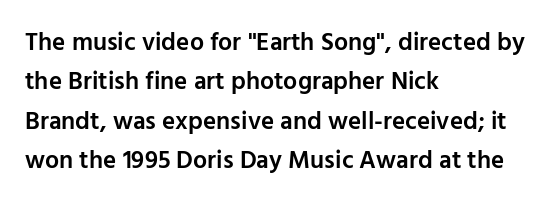
Q: Is the text bold? A: Semi-bold.
Q: Is the text italic (slanted)? A: No, it is upright.
Q: Is the text underlined? A: No.
Q: How is the paragraph aligned? A: Left-aligned.
Q: Is the spacing between letters normal or unusually wide? A: Normal.
Q: Is the spacing between lines tight, normal or loose? A: Normal.
